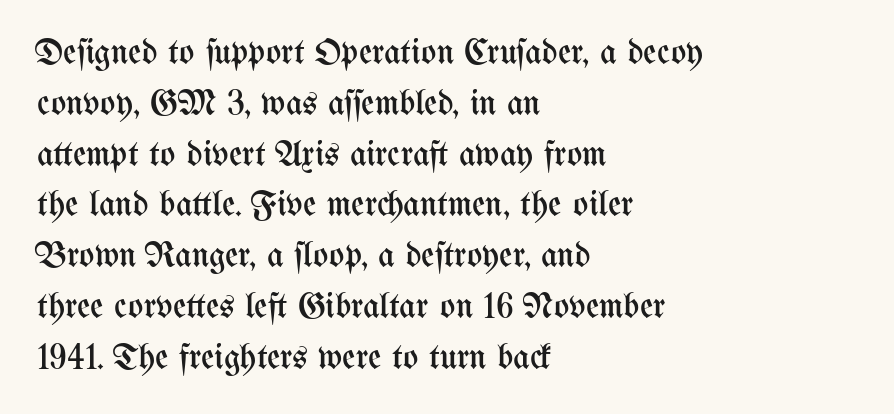
The image shows 36 px regular-weight, condensed type, upright; set left-aligned, normal line spacing (1.41x), normal letter spacing, not underlined; medium stroke contrast and a medium x-height.
